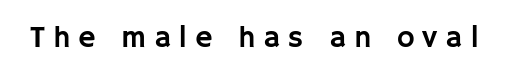
Q: Is the text italic (slanted)? A: No, it is upright.
Q: Is the typeface a serif or a sans-serif typeface? A: Sans-serif.
Q: Is the text underlined? A: No.
Q: Is the spacing between letters normal or unusually wide? A: Unusually wide.
Q: Width (condensed, normal, or wide)? A: Normal.
Q: Stroke contrast? A: Low.
Q: x-height? A: Large.
Q: Monospaced? A: No.
